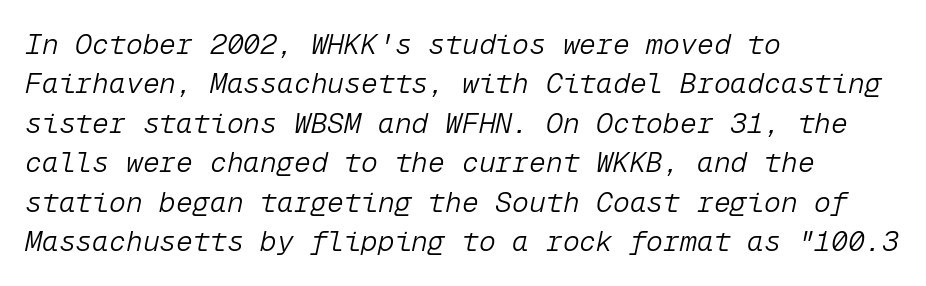
Glance below the letters and you will spot only blank space. Regarding leading, the lines here are spaced in the standard way. Where is the straight margin? On the left. Glyph-to-glyph distance matches everyday printed text. The font's italic variant was chosen for this text. Fixed-width glyphs throughout — classic coding-font behaviour.
